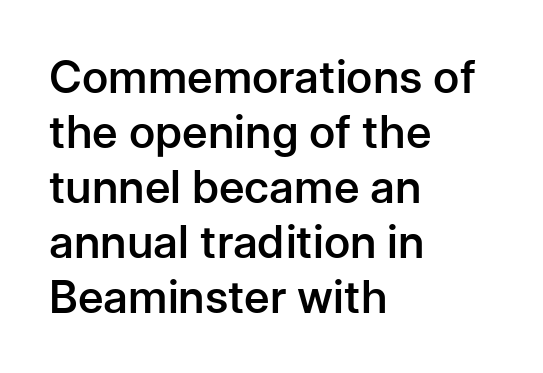
The image shows 45 px semibold sans-serif type, upright; set left-aligned, line spacing 1.22x, normal letter spacing, not underlined; low stroke contrast and a medium x-height.
